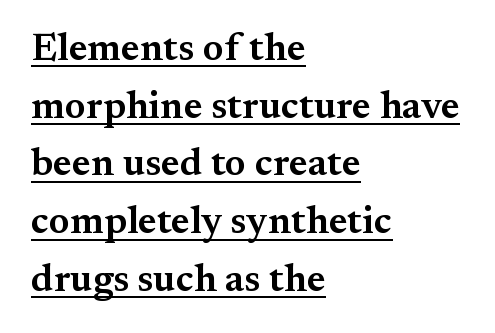
The image shows 39 px semibold serif type, upright; set left-aligned, normal line spacing (1.48x), normal letter spacing, underlined; medium stroke contrast and a small x-height.
